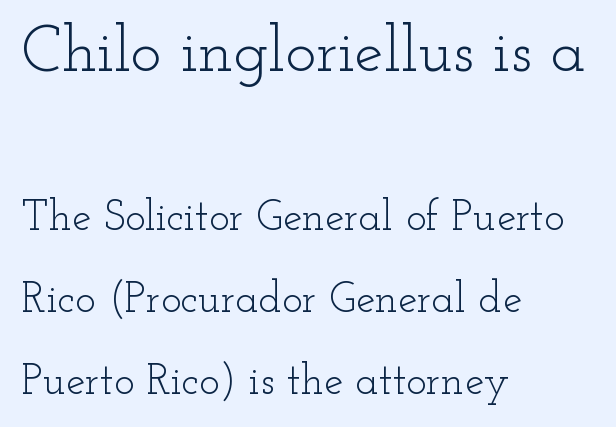
Q: Is the text bold? A: No.
Q: Is the text italic (slanted)? A: No, it is upright.
Q: Is the typeface a serif or a sans-serif typeface? A: Serif.
Q: Is the text underlined? A: No.
Q: How is the paragraph aligned? A: Left-aligned.
Q: Is the spacing between letters normal or unusually wide? A: Normal.
Q: Is the spacing between lines tight, normal or loose? A: Loose.
Q: Which block of text is set in a larger size, the first (top) or the second (bottom)? A: The first (top) one.
Q: Width (condensed, normal, or wide)? A: Wide.
Q: Stroke contrast? A: Low.
Q: x-height? A: Small.
Q: Monospaced? A: No.
